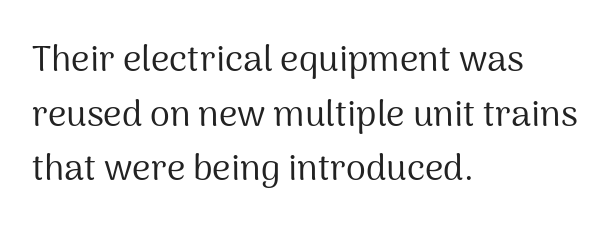
{"serif": "no", "italic": "no", "bold": "no", "weight": "regular", "width": "normal", "stroke_contrast": "medium", "x_height": "medium", "monospaced": "no", "underline": "no", "align": "left", "line_spacing": "normal", "line_spacing_ratio": 1.52, "letter_spacing": "normal", "letter_spacing_em": 0.0, "glyph_px": 36}
